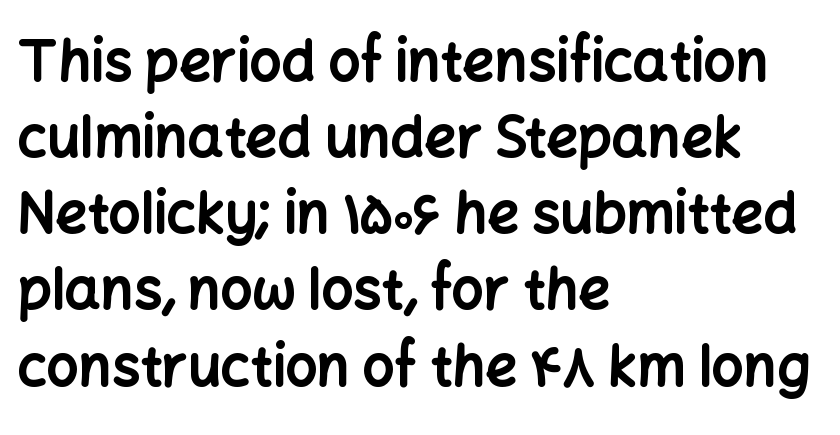
Q: Is the text bold? A: Yes.
Q: Is the text italic (slanted)? A: No, it is upright.
Q: Is the typeface a serif or a sans-serif typeface? A: Sans-serif.
Q: Is the text underlined? A: No.
Q: How is the paragraph aligned? A: Left-aligned.
Q: Is the spacing between letters normal or unusually wide? A: Normal.
Q: Is the spacing between lines tight, normal or loose? A: Normal.
Q: Width (condensed, normal, or wide)? A: Normal.
Q: Stroke contrast? A: Low.
Q: x-height? A: Medium.
Q: Monospaced? A: No.
